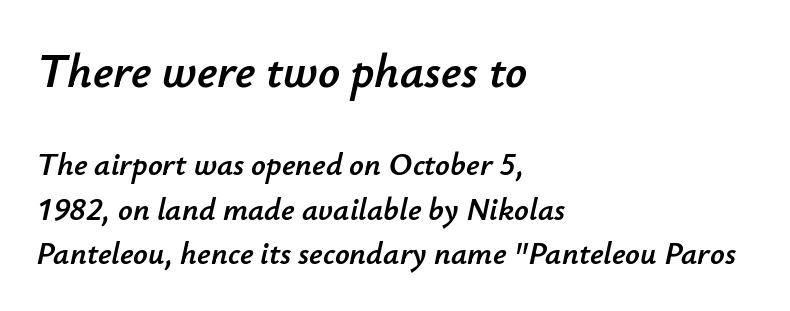
{"italic": "yes", "lean": "right", "slant_degrees": 12, "width": "normal", "stroke_contrast": "low", "x_height": "small", "monospaced": "no", "underline": "no", "align": "left", "line_spacing": "normal", "line_spacing_ratio": 1.39, "letter_spacing": "normal", "letter_spacing_em": 0.0, "larger_block": "first", "size_ratio": 1.5, "glyph_px": 48}
